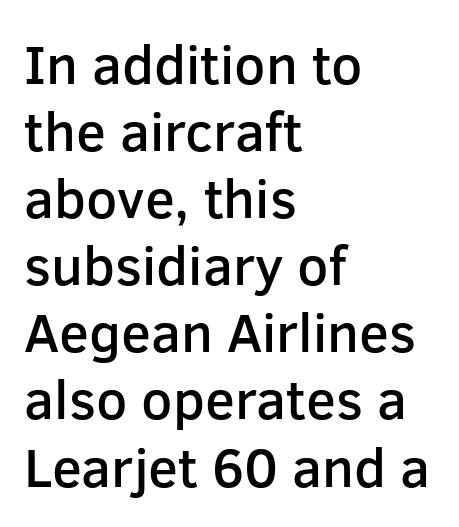
The image shows 55 px semibold sans-serif type, upright; set left-aligned, line spacing 1.22x, normal letter spacing, not underlined; low stroke contrast and a medium x-height.
